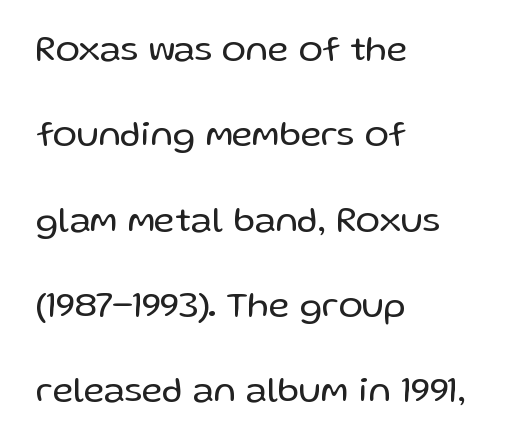
Q: Is the text bold? A: No.
Q: Is the text italic (slanted)? A: No, it is upright.
Q: Is the typeface a serif or a sans-serif typeface? A: Sans-serif.
Q: Is the text underlined? A: No.
Q: How is the paragraph aligned? A: Left-aligned.
Q: Is the spacing between letters normal or unusually wide? A: Normal.
Q: Is the spacing between lines tight, normal or loose? A: Loose.
Q: Width (condensed, normal, or wide)? A: Normal.
Q: Stroke contrast? A: Low.
Q: x-height? A: Medium.
Q: Monospaced? A: No.
